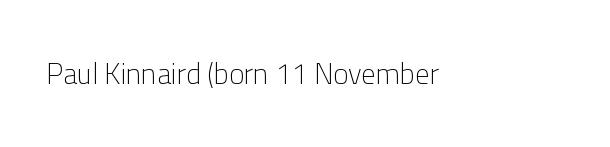
The image shows 29 px light sans-serif type, upright; set normal letter spacing, not underlined; low stroke contrast and a medium x-height.
